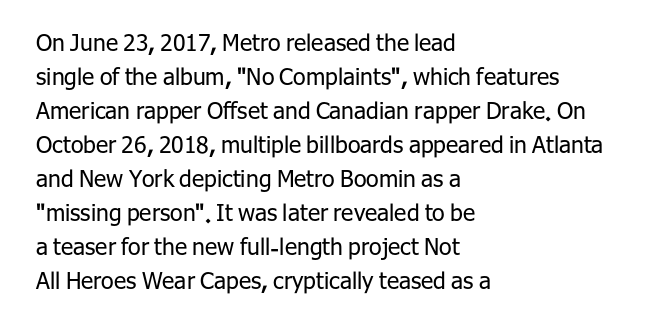
The type sits square on the baseline with zero lean. Stem width sits at or under what a default text font uses. Horizontally, the lines are justified to the leading edge only. This sample keeps an unexceptional amount of space between lines. The space beneath each line is pristine and unruled. There is no visible air inserted between adjacent glyphs.
